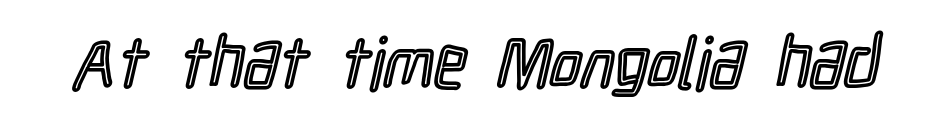
The image shows 71 px condensed type; set normal letter spacing, not underlined; a medium x-height.
